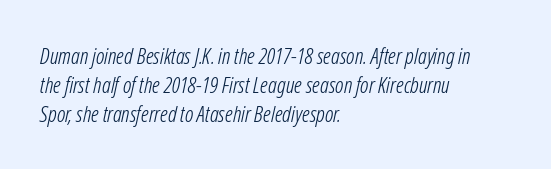
The image shows 22 px text type, italic (leaning right); set left-aligned, normal line spacing (1.31x), normal letter spacing, not underlined.
